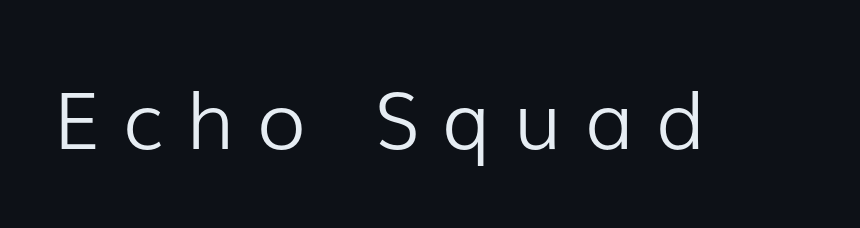
Weight: in the light-to-regular range. Tracking value appears strongly positive — letters spread wide. The face used here is proportionally spaced, like ordinary book or web type. Check the space under the baseline: it is left empty. The designer went with a sans here, leaving each stem footless.
